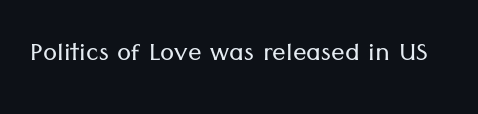
Q: Is the text bold? A: No.
Q: Is the text italic (slanted)? A: No, it is upright.
Q: Is the typeface a serif or a sans-serif typeface? A: Sans-serif.
Q: Is the text underlined? A: No.
Q: Is the spacing between letters normal or unusually wide? A: Normal.
Q: Width (condensed, normal, or wide)? A: Normal.
Q: Stroke contrast? A: Low.
Q: x-height? A: Medium.
Q: Monospaced? A: No.
